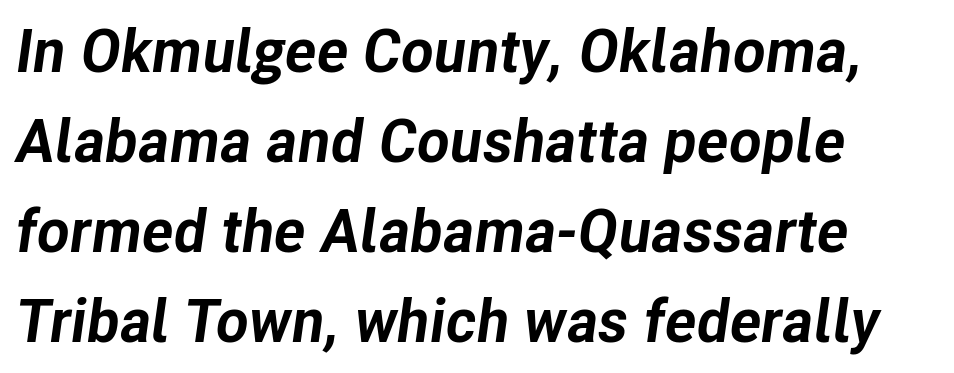
The image shows 60 px bold type, italic (leaning right); set left-aligned, normal line spacing (1.5x), normal letter spacing, not underlined; low stroke contrast and a medium x-height.
